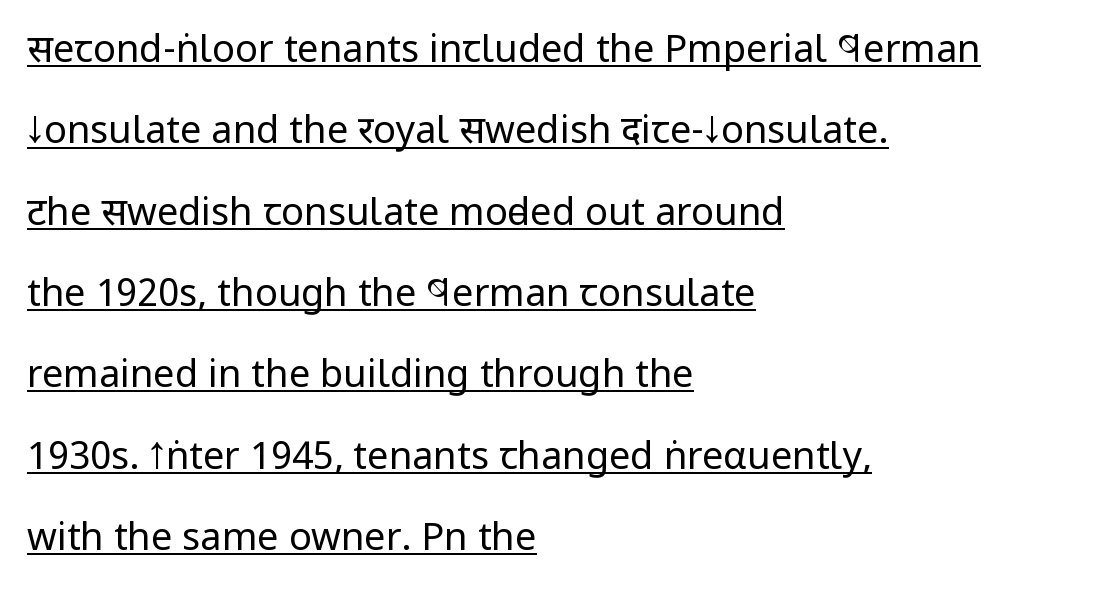
{"serif": "no", "italic": "no", "bold": "no", "weight": "regular", "width": "condensed", "stroke_contrast": "low", "x_height": "large", "monospaced": "no", "underline": "yes", "align": "left", "line_spacing": "loose", "line_spacing_ratio": 2.14, "letter_spacing": "normal", "letter_spacing_em": 0.0, "glyph_px": 38}
